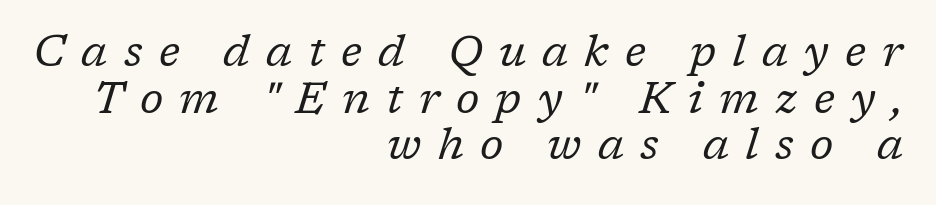
The setting favours the right margin, as signatures and pull-quotes sometimes do. The space between consecutive lines is stingy. The letters advance in unequal steps, a hallmark of proportional type. Slanted lettering throughout. The font sits on the lighter half of the weight spectrum, regular included. Observe the serifs anchoring each vertical stroke in this sample.
